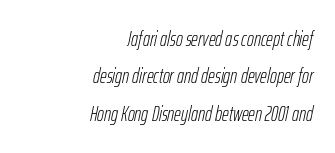
Lines of text with bare space underneath. The letterforms sit shoulder to shoulder at normal distance. Slanted lettering throughout. Stems and bowls with no extra thickness — not bold. Typeset ragged left — the right edge is the straight one.
